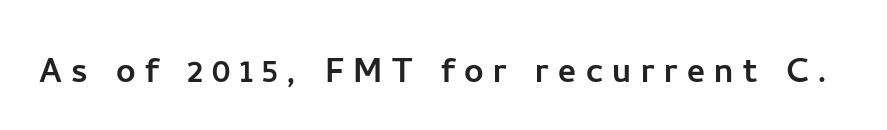
Underline: absent. This sample uses a sans-serif face. Every stem runs plumb, perpendicular to the baseline. Spacing verdict: proportional, widths tailored to each character.
